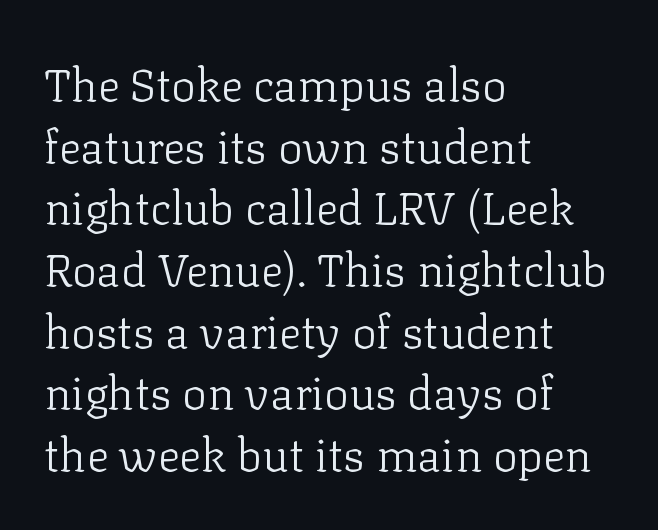
{"serif": "yes", "italic": "no", "bold": "no", "weight": "light", "width": "normal", "stroke_contrast": "low", "x_height": "medium", "monospaced": "no", "underline": "no", "align": "left", "line_spacing": "normal", "line_spacing_ratio": 1.34, "letter_spacing": "normal", "letter_spacing_em": 0.0, "glyph_px": 46}
